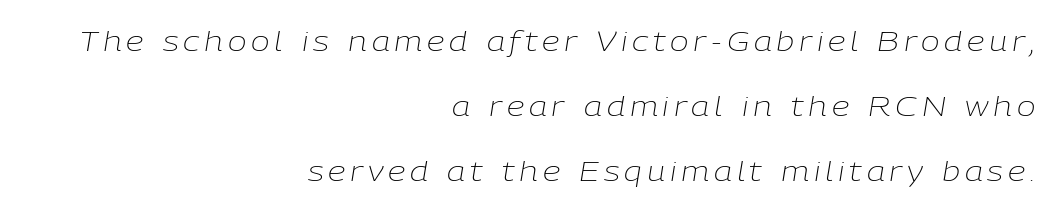
Which margin do the lines hug? The right one — the left edge is uneven. The space directly below the letters is spotless. The glyphs look as if they've been sheared to an angle. Character widths vary here, with narrow letters taking less room than wide ones. Line spacing here is loose.
